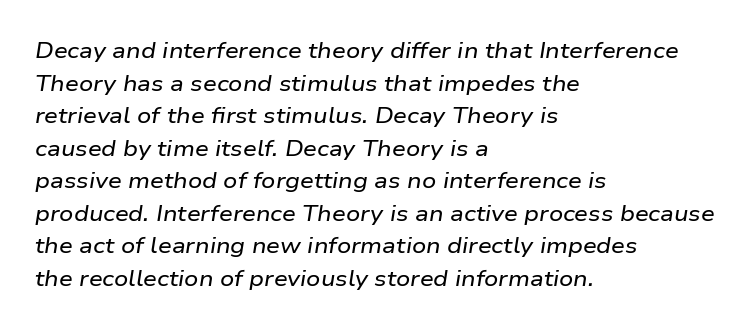
Successive baselines arrive at the customary interval. An italicized treatment has been applied to the whole sample. Anything drawn beneath the words? Only blank space. Spacing between characters is what you'd get straight out of the box. The typesetter chose a ragged-right arrangement here.
